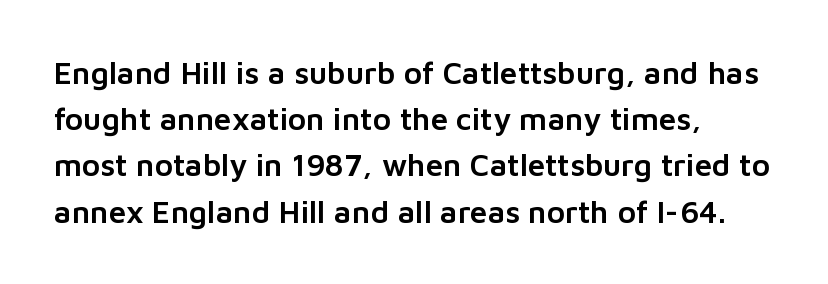
The image shows 31 px sans-serif type, upright; set left-aligned, normal line spacing (1.49x), normal letter spacing, not underlined; low stroke contrast and a medium x-height.
